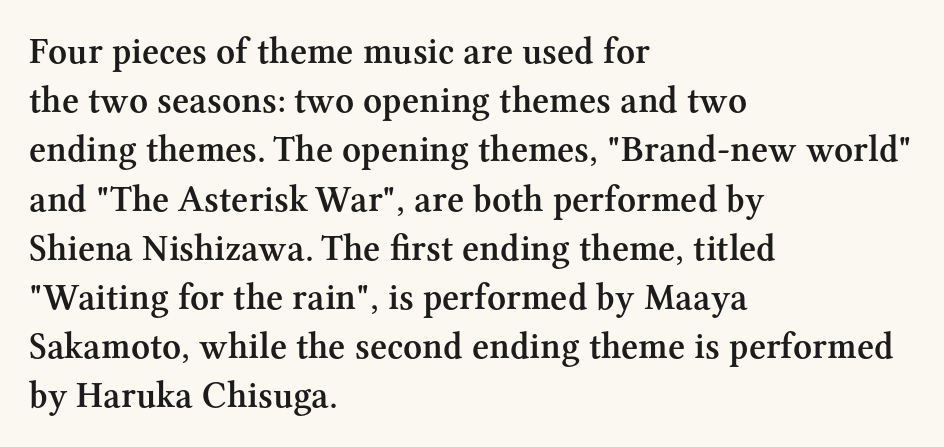
{"serif": "yes", "italic": "no", "bold": "semi", "weight": "semibold", "width": "normal", "stroke_contrast": "medium", "x_height": "medium", "monospaced": "no", "underline": "no", "align": "left", "line_spacing": "normal", "line_spacing_ratio": 1.33, "letter_spacing": "normal", "letter_spacing_em": 0.0, "glyph_px": 37}
